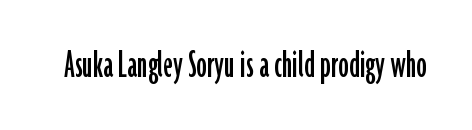
The image shows 42 px condensed sans-serif type, upright; set normal letter spacing, not underlined; low stroke contrast and a medium x-height.
